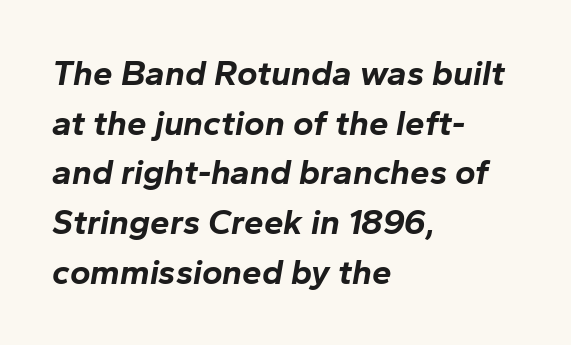
Q: Is the text bold? A: Yes.
Q: Is the text italic (slanted)? A: Yes, it leans right by about 10 degrees.
Q: Is the text underlined? A: No.
Q: How is the paragraph aligned? A: Left-aligned.
Q: Is the spacing between letters normal or unusually wide? A: Normal.
Q: Is the spacing between lines tight, normal or loose? A: Normal.
Q: Width (condensed, normal, or wide)? A: Normal.
Q: Stroke contrast? A: Low.
Q: x-height? A: Medium.
Q: Monospaced? A: No.
